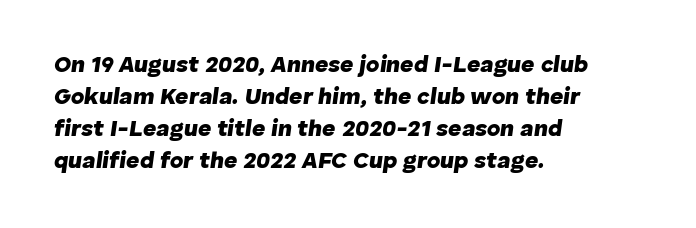
The image shows 23 px bold type, italic (leaning right); set left-aligned, normal line spacing (1.39x), normal letter spacing, not underlined.
